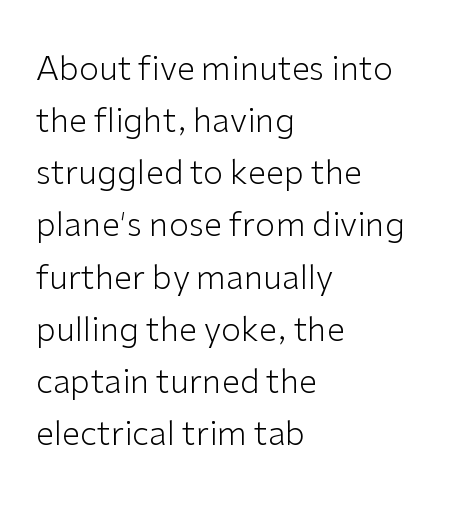
{"serif": "no", "italic": "no", "bold": "no", "weight": "light", "width": "normal", "stroke_contrast": "low", "x_height": "medium", "monospaced": "no", "underline": "no", "align": "left", "line_spacing": "normal", "line_spacing_ratio": 1.58, "letter_spacing": "normal", "letter_spacing_em": 0.0, "glyph_px": 33}
